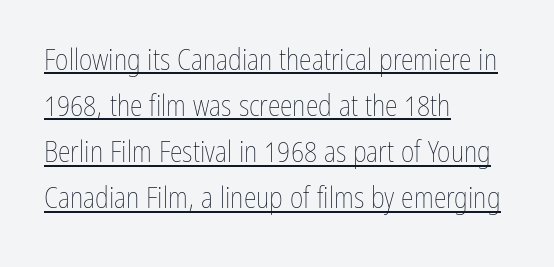
Short and long lines alike share a common starting point at left. Glance below the letters and you will spot a drawn line. The face used here is proportionally spaced, like ordinary book or web type. The letters look calm and open, with moderate or lighter stems.
